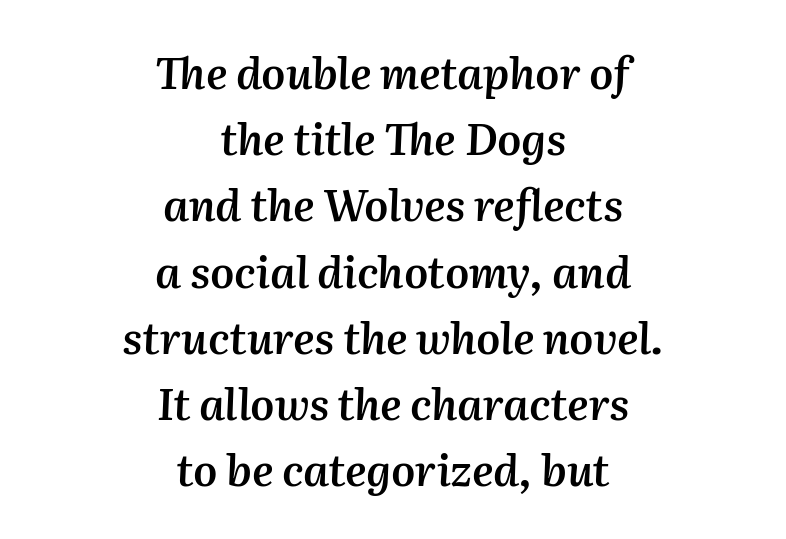
Q: Is the text bold? A: Semi-bold.
Q: Is the text italic (slanted)? A: Yes, it leans right by about 2 degrees.
Q: Is the text underlined? A: No.
Q: How is the paragraph aligned? A: Centered.
Q: Is the spacing between letters normal or unusually wide? A: Normal.
Q: Is the spacing between lines tight, normal or loose? A: Normal.
Q: Width (condensed, normal, or wide)? A: Normal.
Q: Stroke contrast? A: Medium.
Q: x-height? A: Medium.
Q: Monospaced? A: No.
